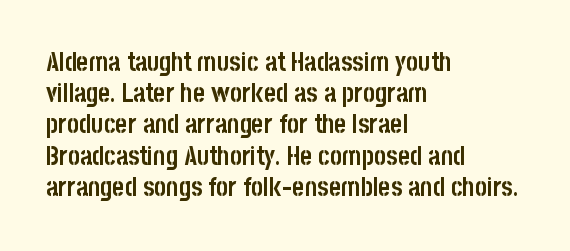
The image shows 26 px bold type, upright; set left-aligned, line spacing 1.2x, normal letter spacing, not underlined.
